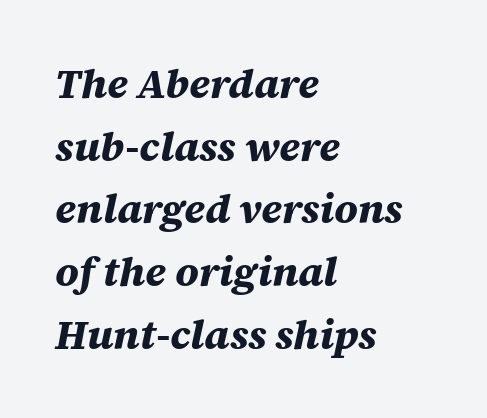
Q: Is the text bold? A: Yes.
Q: Is the text italic (slanted)? A: Yes, it leans right by about 12 degrees.
Q: Is the text underlined? A: No.
Q: How is the paragraph aligned? A: Left-aligned.
Q: Is the spacing between letters normal or unusually wide? A: Normal.
Q: Is the spacing between lines tight, normal or loose? A: Normal.
Q: Width (condensed, normal, or wide)? A: Normal.
Q: Stroke contrast? A: Medium.
Q: x-height? A: Large.
Q: Monospaced? A: No.
